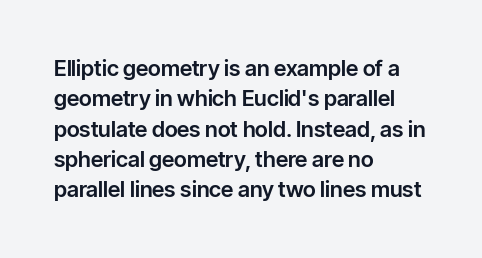
Descenders are the only things crossing below the line. The paragraph has a hard left edge and a soft right edge. Nothing unusual about the tracking: characters are spaced as the font intends. Vertically, the passage feels balanced, rows spaced as you'd expect. If you drew a line through each stem, it would be perfectly vertical.
